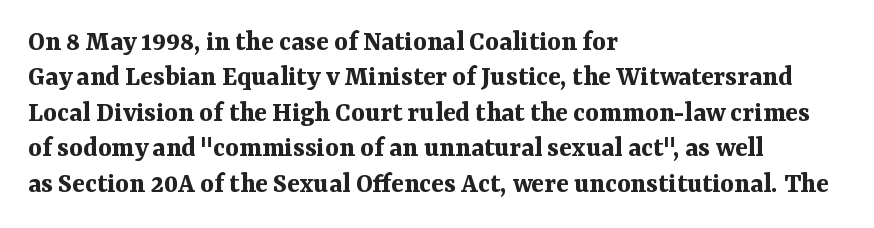
The image shows 29 px bold serif type, upright; set left-aligned, line spacing 1.22x, normal letter spacing, not underlined; medium stroke contrast and a medium x-height.
